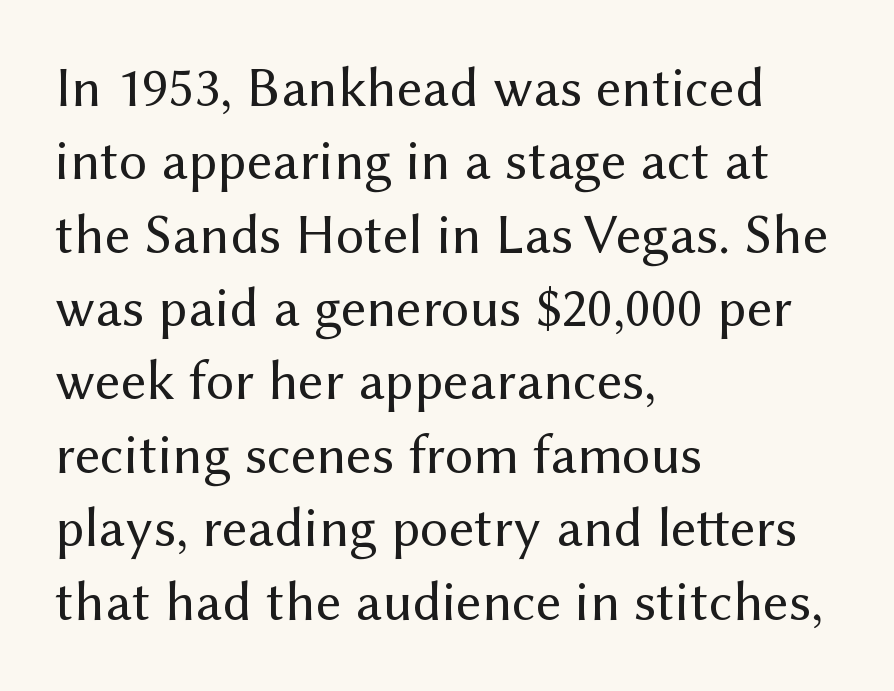
Think of a printed novel: that variable character pitch is what you see here. Stems here are at most as thick as an everyday book face. The type is set solid horizontally, with unmodified tracking. In terms of leading, this rendering sits right in the middle. The letters stand upright; this is a roman face. Notice how the passage keeps a crisp vertical edge on the left only.
